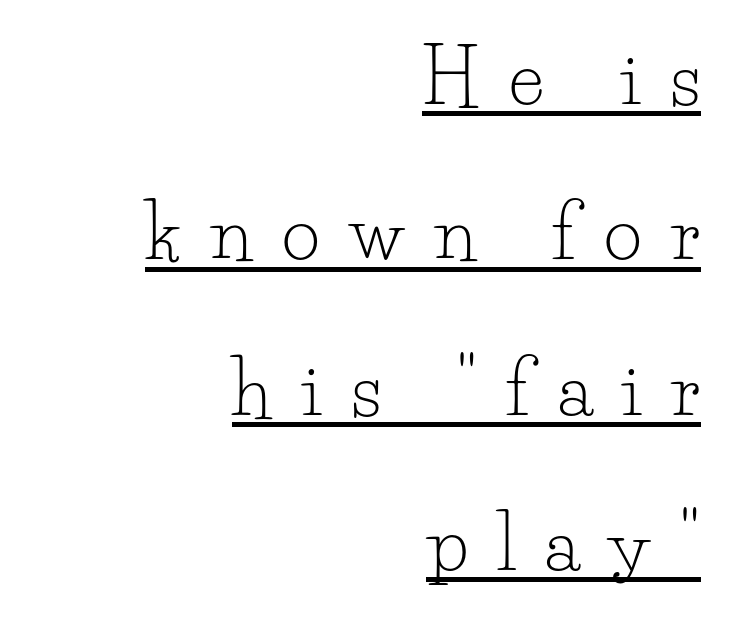
Q: Is the text bold? A: No.
Q: Is the text italic (slanted)? A: No, it is upright.
Q: Is the typeface a serif or a sans-serif typeface? A: Serif.
Q: Is the text underlined? A: Yes.
Q: How is the paragraph aligned? A: Right-aligned.
Q: Is the spacing between letters normal or unusually wide? A: Unusually wide.
Q: Is the spacing between lines tight, normal or loose? A: Loose.
Q: Width (condensed, normal, or wide)? A: Normal.
Q: Stroke contrast? A: Low.
Q: x-height? A: Small.
Q: Monospaced? A: No.
